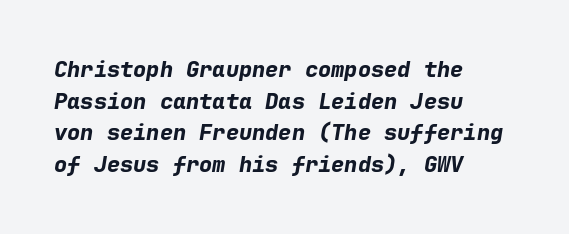
{"italic": "yes", "lean": "right", "slant_degrees": 9, "bold": "yes", "underline": "no", "align": "left", "line_spacing": "normal", "line_spacing_ratio": 1.44, "letter_spacing": "normal", "letter_spacing_em": 0.0, "glyph_px": 22}
